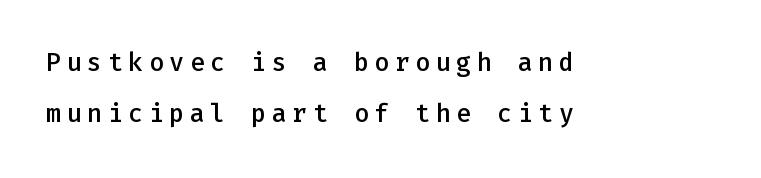
Q: Is the text bold? A: Semi-bold.
Q: Is the text italic (slanted)? A: No, it is upright.
Q: Is the text underlined? A: No.
Q: How is the paragraph aligned? A: Left-aligned.
Q: Is the spacing between letters normal or unusually wide? A: Unusually wide.
Q: Is the spacing between lines tight, normal or loose? A: Loose.
